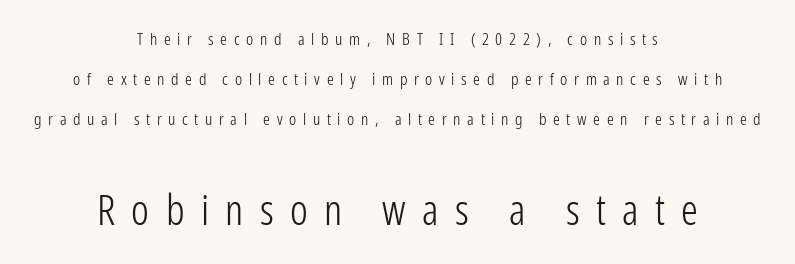
{"serif": "no", "italic": "no", "bold": "no", "weight": "light", "width": "condensed", "stroke_contrast": "low", "x_height": "medium", "monospaced": "no", "underline": "no", "align": "center", "line_spacing": "loose", "line_spacing_ratio": 2.36, "letter_spacing": "wide", "letter_spacing_em": 0.39, "larger_block": "second", "size_ratio": 2.47, "glyph_px": 42}
